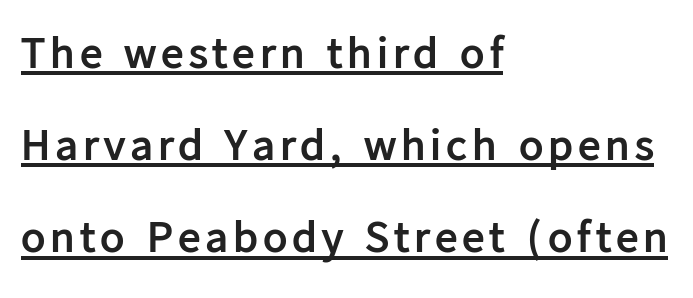
Q: Is the text bold? A: Yes.
Q: Is the text italic (slanted)? A: No, it is upright.
Q: Is the typeface a serif or a sans-serif typeface? A: Sans-serif.
Q: Is the text underlined? A: Yes.
Q: How is the paragraph aligned? A: Left-aligned.
Q: Is the spacing between lines tight, normal or loose? A: Loose.
Q: Width (condensed, normal, or wide)? A: Normal.
Q: Stroke contrast? A: Low.
Q: x-height? A: Medium.
Q: Monospaced? A: No.
